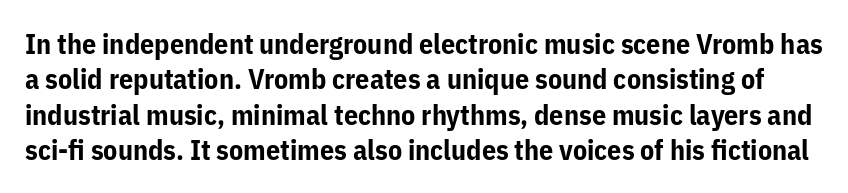
The image shows 28 px bold sans-serif type, upright; set normal line spacing (1.26x), normal letter spacing, not underlined; low stroke contrast and a medium x-height.
